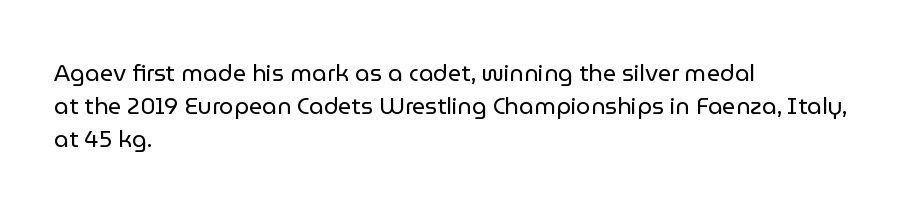
Honestly, the row spacing looks completely unremarkable. Caption: face not bold, strokes unweighted. Posture: vertical. This rendering features lettering with no underline. The setting favours the left margin, as ordinary paragraphs usually do.
